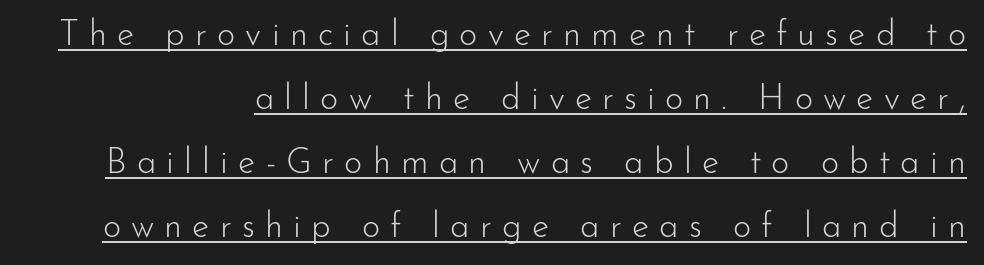
Q: Is the text bold? A: No.
Q: Is the text italic (slanted)? A: No, it is upright.
Q: Is the typeface a serif or a sans-serif typeface? A: Sans-serif.
Q: Is the text underlined? A: Yes.
Q: Is the spacing between letters normal or unusually wide? A: Unusually wide.
Q: Width (condensed, normal, or wide)? A: Normal.
Q: Stroke contrast? A: Low.
Q: x-height? A: Small.
Q: Monospaced? A: No.
